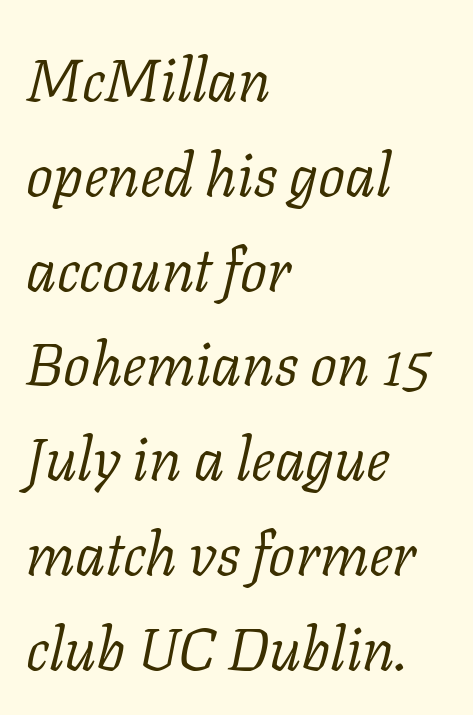
{"serif": "yes", "italic": "yes", "lean": "right", "slant_degrees": 11, "bold": "no", "weight": "light", "width": "normal", "stroke_contrast": "low", "x_height": "medium", "monospaced": "no", "underline": "no", "align": "left", "line_spacing": "normal", "line_spacing_ratio": 1.58, "letter_spacing": "normal", "letter_spacing_em": 0.0, "glyph_px": 60}
